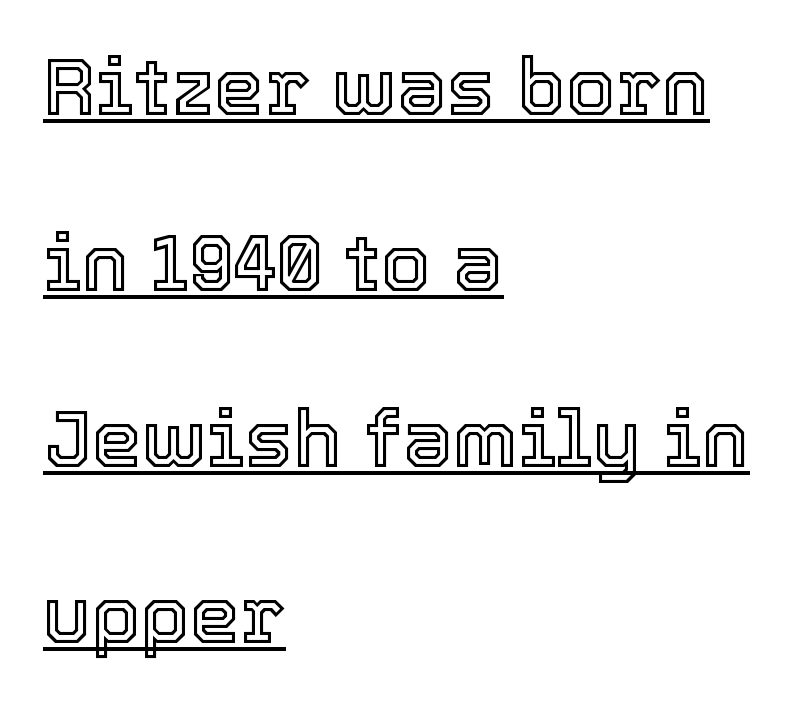
Q: Is the text italic (slanted)? A: No, it is upright.
Q: Is the text underlined? A: Yes.
Q: How is the paragraph aligned? A: Left-aligned.
Q: Is the spacing between letters normal or unusually wide? A: Normal.
Q: Is the spacing between lines tight, normal or loose? A: Loose.
Q: Width (condensed, normal, or wide)? A: Normal.
Q: x-height? A: Medium.
Q: Monospaced? A: No.
